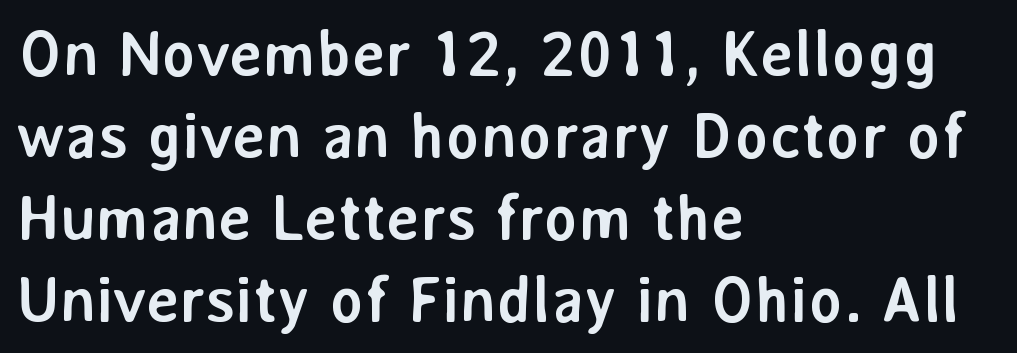
The image shows 64 px semibold sans-serif type, upright; set left-aligned, normal line spacing (1.28x), normal letter spacing, not underlined; low stroke contrast and a medium x-height.
